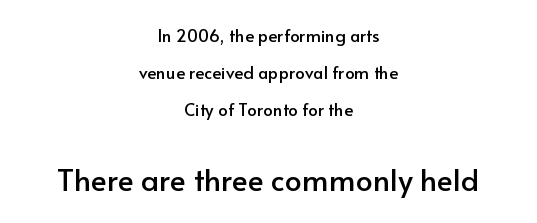
{"serif": "no", "italic": "no", "width": "normal", "stroke_contrast": "low", "x_height": "small", "monospaced": "no", "underline": "no", "align": "center", "line_spacing": "loose", "line_spacing_ratio": 2.17, "letter_spacing": "normal", "letter_spacing_em": 0.0, "larger_block": "second", "size_ratio": 1.76, "glyph_px": 30}
